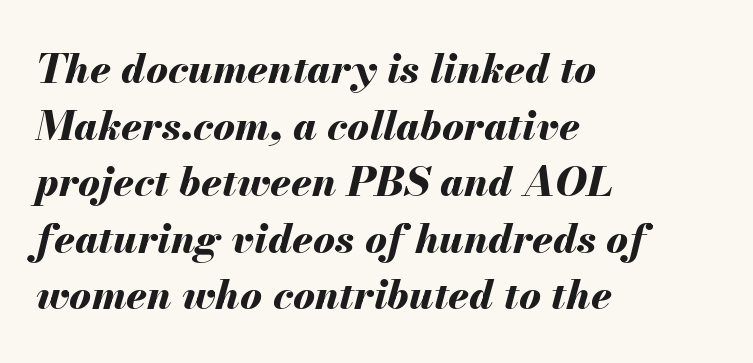
Is the letter spacing exaggerated? No — it looks like the ordinary default. An italicized treatment has been applied to the whole sample. Character widths vary here, with narrow letters taking less room than wide ones. Whoever set this chose a conventional vertical rhythm. Layout note: lines flush left.
